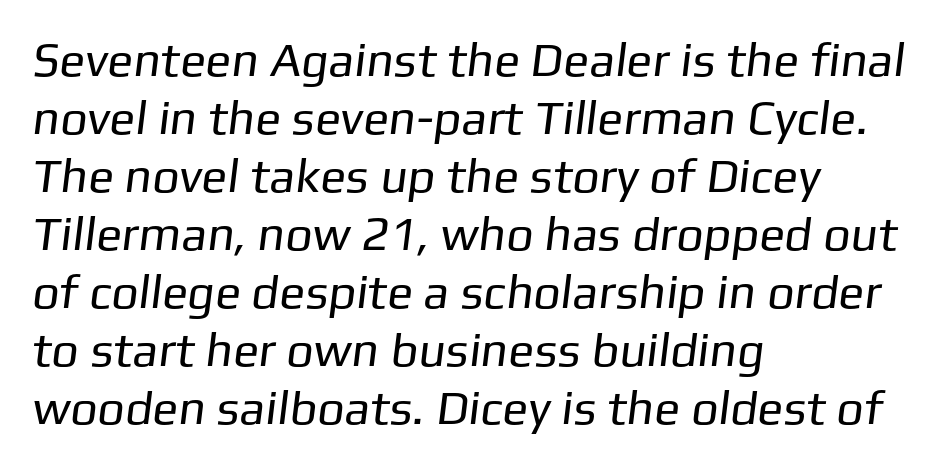
Q: Is the text bold? A: No.
Q: Is the typeface a serif or a sans-serif typeface? A: Sans-serif.
Q: Is the text underlined? A: No.
Q: How is the paragraph aligned? A: Left-aligned.
Q: Is the spacing between letters normal or unusually wide? A: Normal.
Q: Width (condensed, normal, or wide)? A: Normal.
Q: Stroke contrast? A: Low.
Q: x-height? A: Medium.
Q: Monospaced? A: No.
